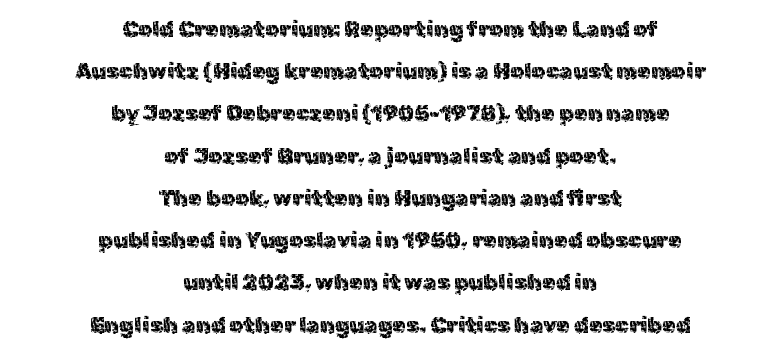
{"italic": "no", "bold": "no", "underline": "no", "align": "center", "line_spacing": "loose", "line_spacing_ratio": 1.92, "letter_spacing": "normal", "letter_spacing_em": 0.0, "glyph_px": 22}
